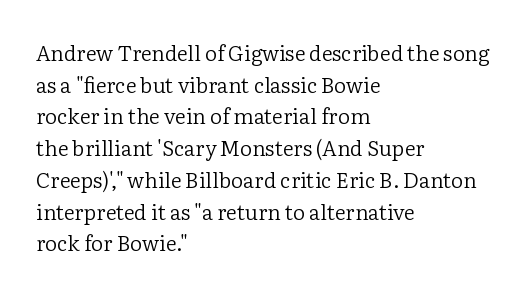
{"italic": "no", "bold": "no", "underline": "no", "align": "left", "line_spacing": "normal", "line_spacing_ratio": 1.51, "letter_spacing": "normal", "letter_spacing_em": 0.0, "glyph_px": 21}
